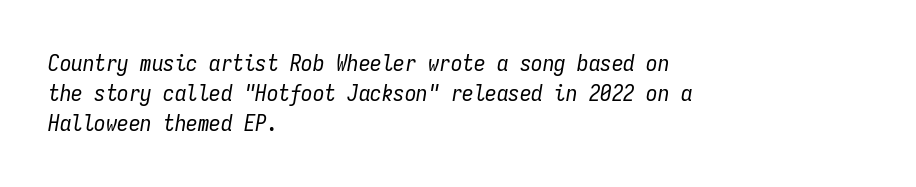
The image shows 23 px text type, italic (leaning right); set left-aligned, normal line spacing (1.31x), normal letter spacing, not underlined.
